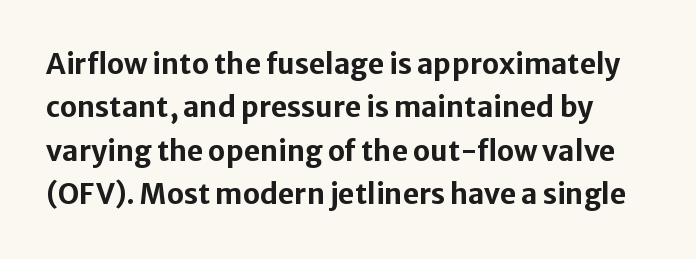
Note the varied advance widths — an 'i' is clearly narrower than an 'm'. Caption: bold face, heavy strokes. Classification — sans serif. Vertical strokes here are truly vertical.
